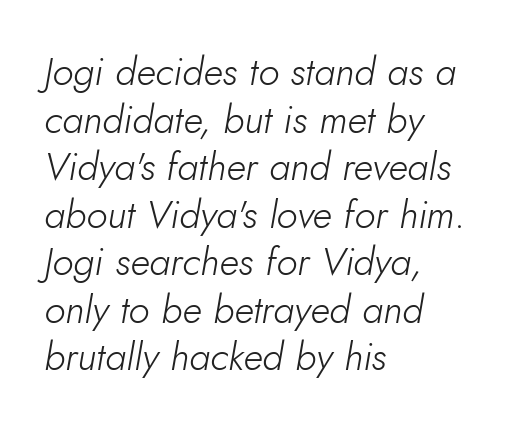
The image shows 39 px light type, italic (leaning right); set left-aligned, line spacing 1.22x, normal letter spacing, not underlined; low stroke contrast and a small x-height.
